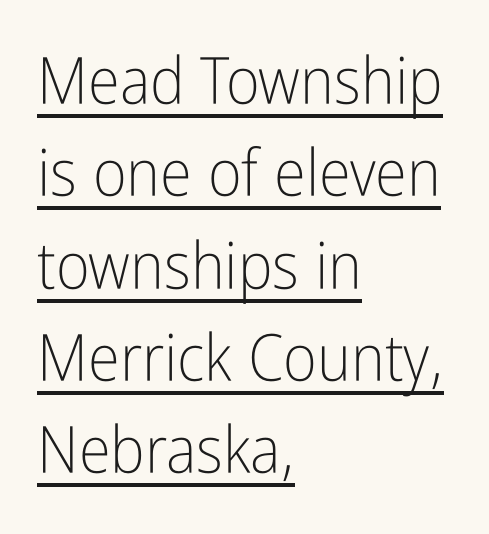
The image shows 65 px light, condensed sans-serif type, upright; set left-aligned, normal line spacing (1.42x), normal letter spacing, underlined; low stroke contrast and a medium x-height.
